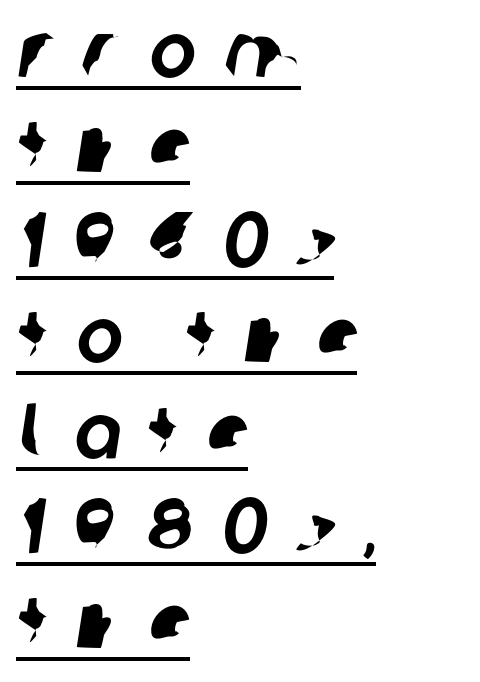
{"serif": "no", "width": "normal", "stroke_contrast": "low", "x_height": "large", "monospaced": "no", "underline": "yes", "align": "left", "line_spacing_ratio": 1.22, "letter_spacing": "wide", "letter_spacing_em": 0.36, "glyph_px": 78}
